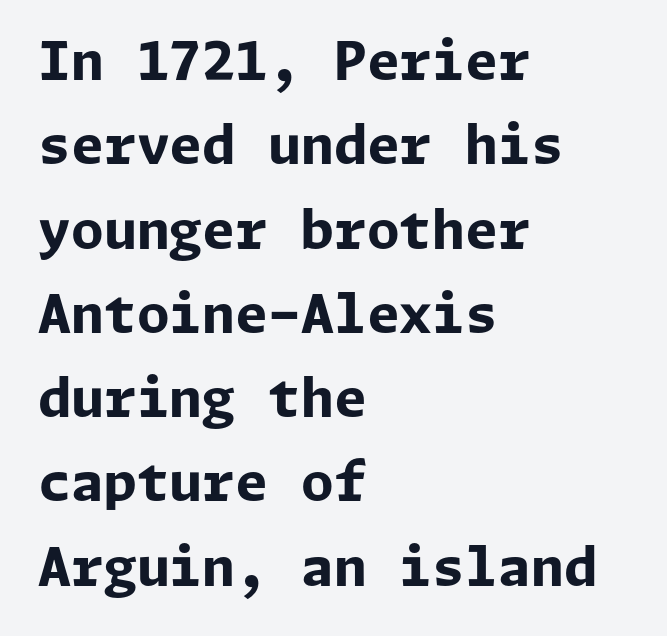
{"serif": "no", "italic": "no", "bold": "yes", "weight": "bold", "width": "normal", "stroke_contrast": "low", "x_height": "medium", "underline": "no", "align": "left", "line_spacing": "normal", "line_spacing_ratio": 1.59, "letter_spacing": "normal", "letter_spacing_em": 0.0, "glyph_px": 53}
